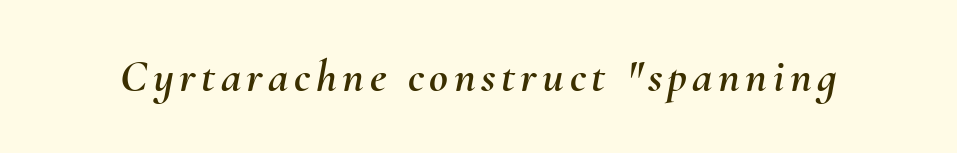
The image shows 46 px text type, italic (leaning right); set not underlined; medium stroke contrast and a small x-height.
